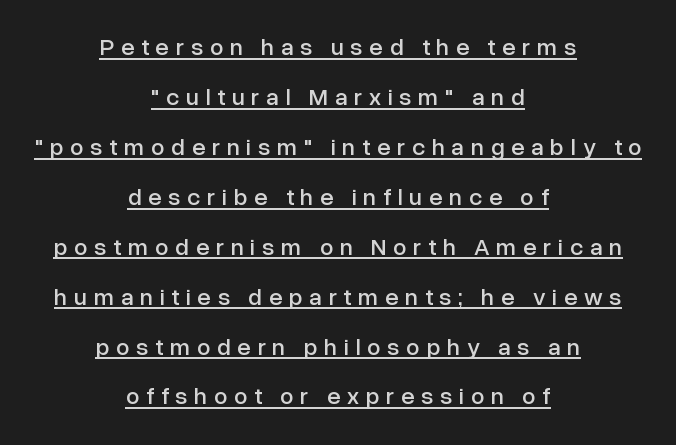
Q: Is the text italic (slanted)? A: No, it is upright.
Q: Is the text underlined? A: Yes.
Q: How is the paragraph aligned? A: Centered.
Q: Is the spacing between letters normal or unusually wide? A: Unusually wide.
Q: Is the spacing between lines tight, normal or loose? A: Loose.
